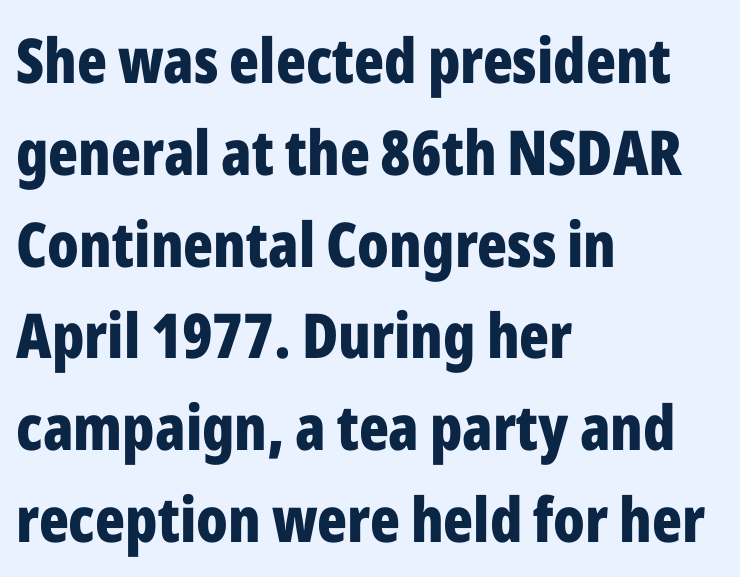
This sample uses a sans-serif face. Notice how the passage keeps a crisp vertical edge on the left only. The passage shown is emphatically bold. The face used here is proportionally spaced, like ordinary book or web type. Has an underline been added? It has not.
